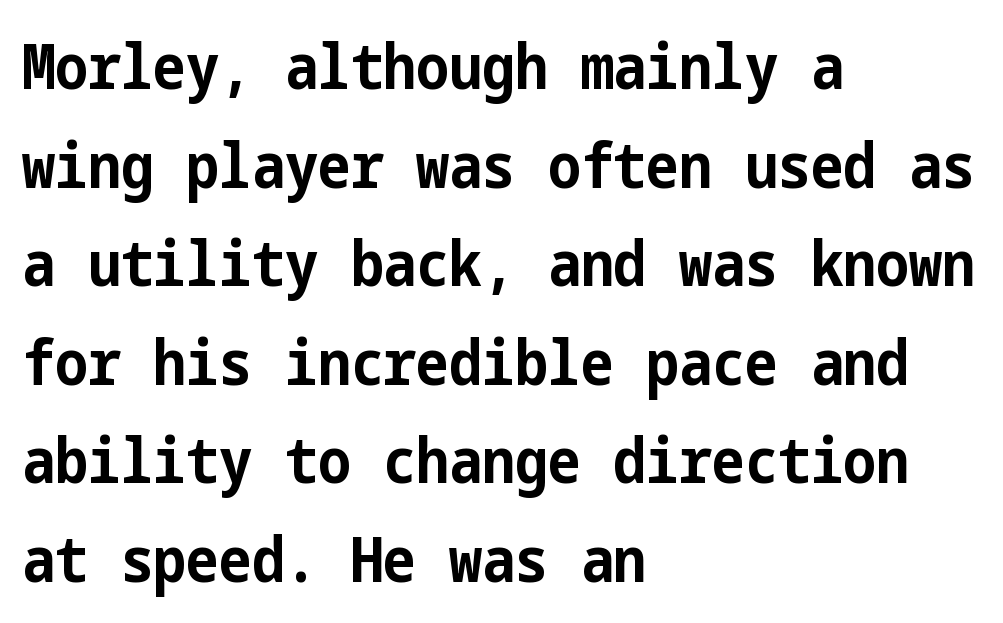
Q: Is the text bold? A: Yes.
Q: Is the text italic (slanted)? A: No, it is upright.
Q: Is the typeface a serif or a sans-serif typeface? A: Sans-serif.
Q: Is the text underlined? A: No.
Q: How is the paragraph aligned? A: Left-aligned.
Q: Is the spacing between letters normal or unusually wide? A: Normal.
Q: Is the spacing between lines tight, normal or loose? A: Normal.
Q: Width (condensed, normal, or wide)? A: Condensed.
Q: Stroke contrast? A: Low.
Q: x-height? A: Medium.
